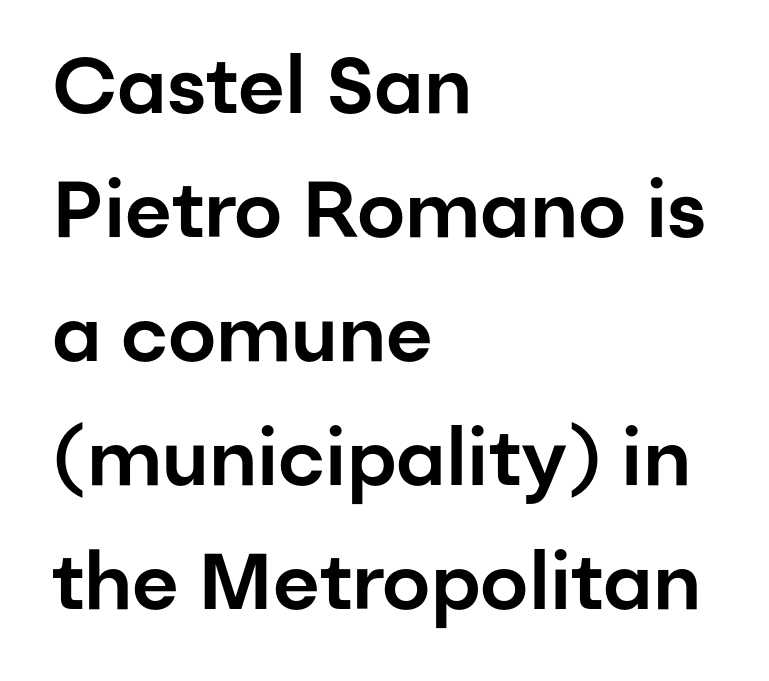
Is the letter spacing exaggerated? No — it looks like the ordinary default. If you drew a ruler down the left edge, every line would touch it. No feet cap the strokes, marking this as sans-serif type. Regarding leading, the lines here are spaced in the standard way. No italicization has been applied; the sample stays upright. Each row of text sits above clean, open space.
